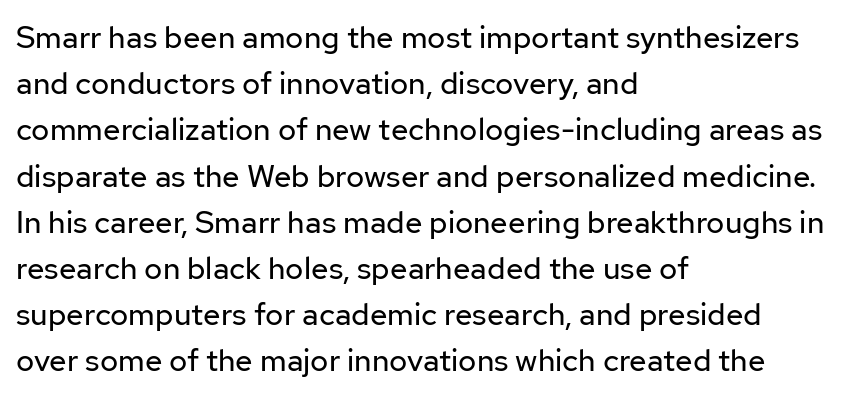
The image shows 31 px regular-weight sans-serif type, upright; set left-aligned, normal line spacing (1.49x), normal letter spacing, not underlined; low stroke contrast and a medium x-height.
